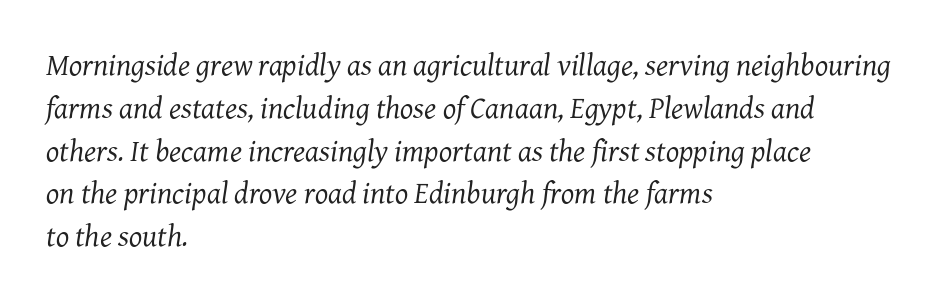
The image shows 31 px regular-weight serif type, italic (leaning right); set left-aligned, normal line spacing (1.38x), normal letter spacing, not underlined; medium stroke contrast and a medium x-height.
